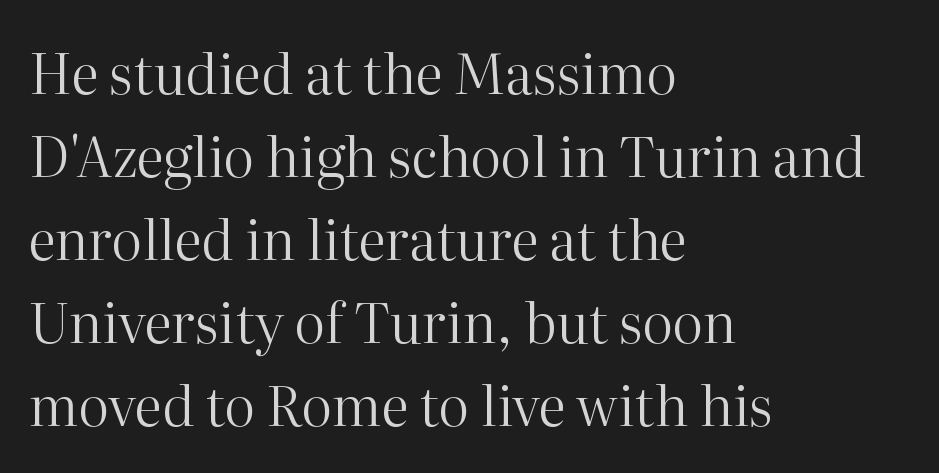
The image shows 55 px regular-weight serif type, upright; set left-aligned, normal line spacing (1.51x), normal letter spacing, not underlined; high stroke contrast and a medium x-height.
